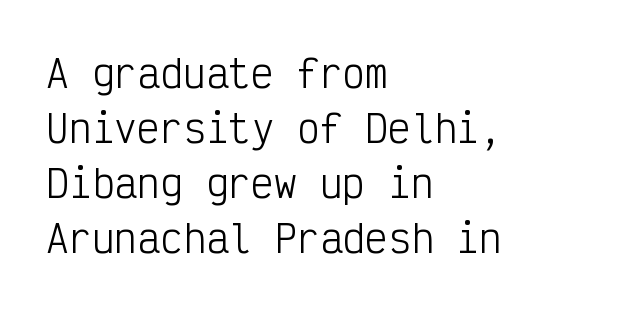
The image shows 38 px light, condensed sans-serif type, upright, monospaced; set left-aligned, normal line spacing (1.45x), normal letter spacing, not underlined; low stroke contrast and a medium x-height.
